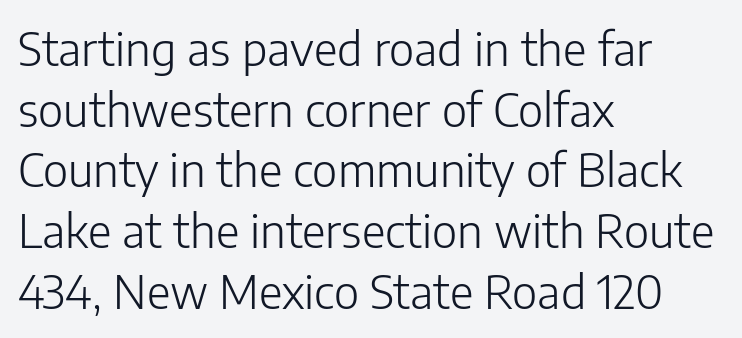
The image shows 46 px light sans-serif type, upright; set left-aligned, normal line spacing (1.32x), normal letter spacing, not underlined; low stroke contrast and a medium x-height.
